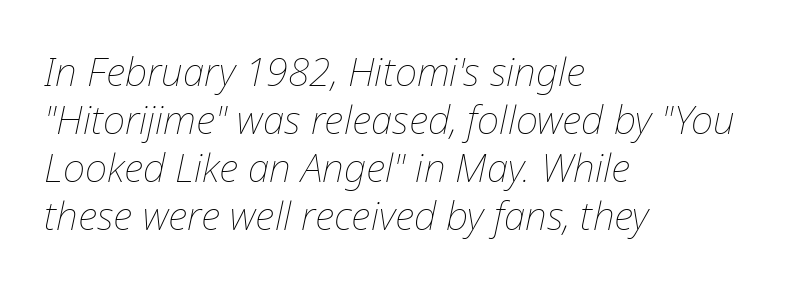
Q: Is the text bold? A: No.
Q: Is the text italic (slanted)? A: Yes, it leans right by about 12 degrees.
Q: Is the text underlined? A: No.
Q: How is the paragraph aligned? A: Left-aligned.
Q: Is the spacing between letters normal or unusually wide? A: Normal.
Q: Width (condensed, normal, or wide)? A: Normal.
Q: Stroke contrast? A: Low.
Q: x-height? A: Medium.
Q: Monospaced? A: No.
